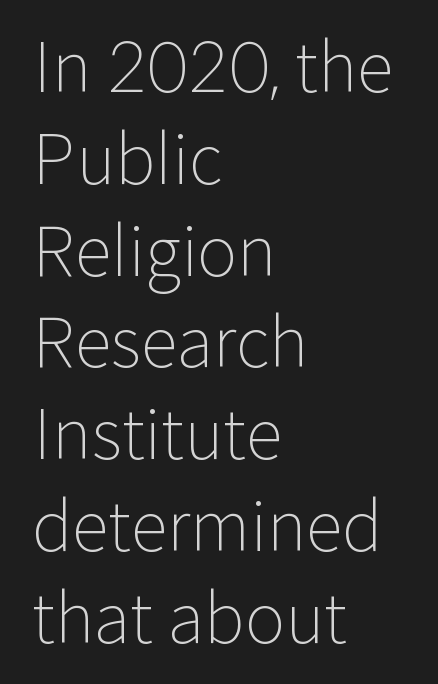
The image shows 68 px light sans-serif type, upright; set left-aligned, normal line spacing (1.35x), normal letter spacing, not underlined; low stroke contrast and a medium x-height.
